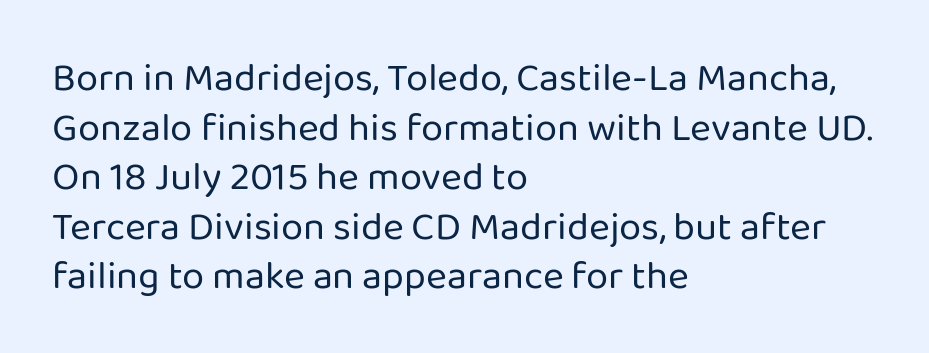
Q: Is the text bold? A: No.
Q: Is the text italic (slanted)? A: No, it is upright.
Q: Is the typeface a serif or a sans-serif typeface? A: Sans-serif.
Q: Is the text underlined? A: No.
Q: How is the paragraph aligned? A: Left-aligned.
Q: Is the spacing between letters normal or unusually wide? A: Normal.
Q: Width (condensed, normal, or wide)? A: Normal.
Q: Stroke contrast? A: Low.
Q: x-height? A: Medium.
Q: Monospaced? A: No.
